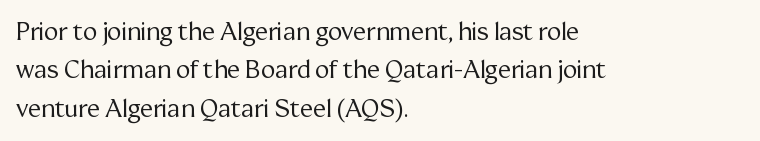
{"italic": "no", "bold": "no", "underline": "no", "align": "left", "line_spacing": "normal", "line_spacing_ratio": 1.6, "letter_spacing": "normal", "letter_spacing_em": 0.0, "glyph_px": 24}
